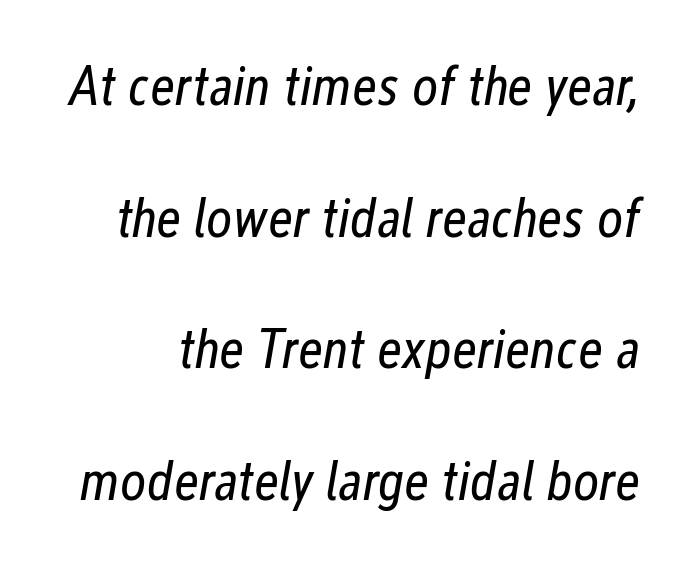
Q: Is the text bold? A: No.
Q: Is the text italic (slanted)? A: Yes, it leans right by about 12 degrees.
Q: Is the text underlined? A: No.
Q: Is the spacing between letters normal or unusually wide? A: Normal.
Q: Is the spacing between lines tight, normal or loose? A: Loose.
Q: Width (condensed, normal, or wide)? A: Condensed.
Q: Stroke contrast? A: Low.
Q: x-height? A: Medium.
Q: Monospaced? A: No.
